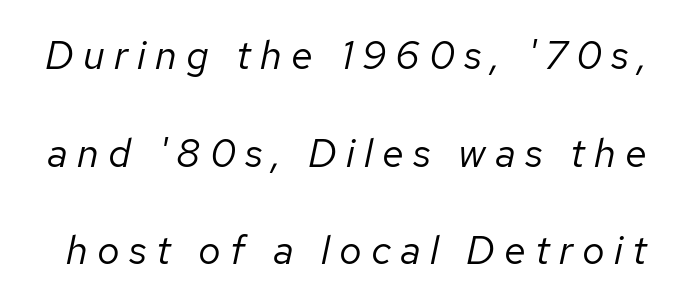
Q: Is the text bold? A: No.
Q: Is the text italic (slanted)? A: Yes, it leans right by about 12 degrees.
Q: Is the text underlined? A: No.
Q: Is the spacing between letters normal or unusually wide? A: Unusually wide.
Q: Is the spacing between lines tight, normal or loose? A: Loose.
Q: Width (condensed, normal, or wide)? A: Normal.
Q: Stroke contrast? A: Low.
Q: x-height? A: Medium.
Q: Monospaced? A: No.
